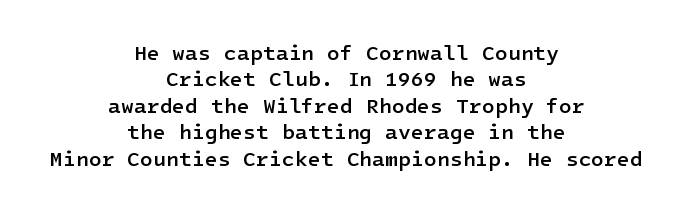
Q: Is the text bold? A: Semi-bold.
Q: Is the text italic (slanted)? A: No, it is upright.
Q: Is the text underlined? A: No.
Q: How is the paragraph aligned? A: Centered.
Q: Is the spacing between letters normal or unusually wide? A: Normal.
Q: Is the spacing between lines tight, normal or loose? A: Normal.
